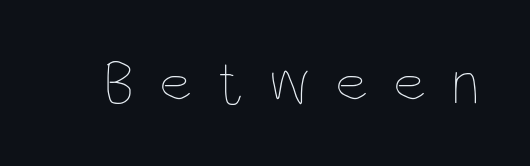
The strokes are not fattened; the text isn't bold. Is this a fixed-width face? No — the glyphs have proportional, varying widths. Tracking here is generous; glyphs stand well apart from one another. Do the letters lean? They stand straight. Anything drawn beneath the words? Only blank space.
